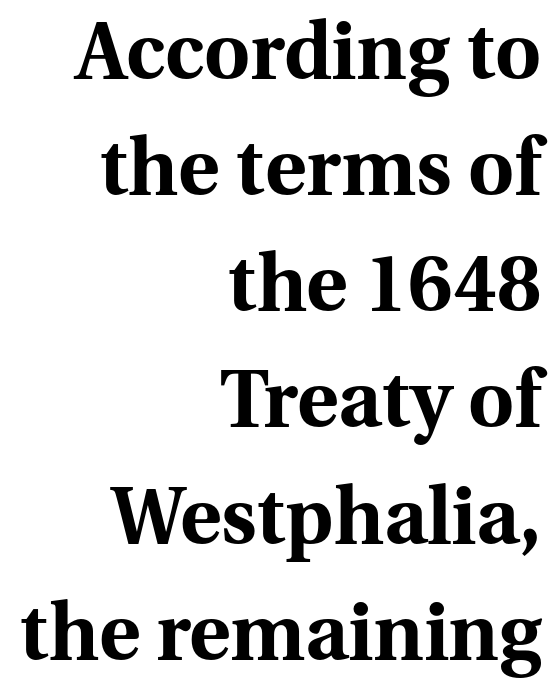
Strokes here are thick enough to call this a true bold. No italicization has been applied; the sample stays upright. The type family on display is of the serif kind. The text block is weighted toward the right margin, trailing off unevenly leftward.
